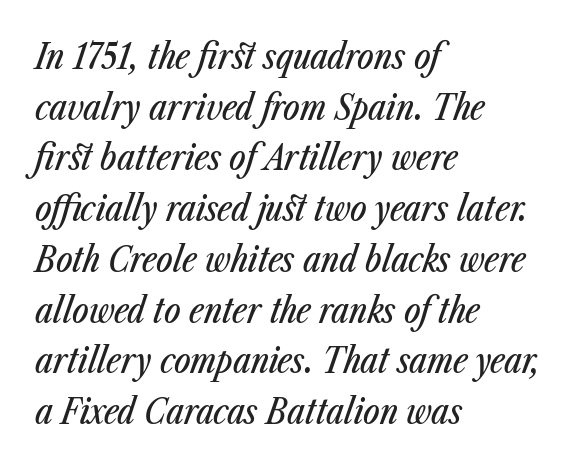
Q: Is the text italic (slanted)? A: Yes, it leans right by about 23 degrees.
Q: Is the text underlined? A: No.
Q: How is the paragraph aligned? A: Left-aligned.
Q: Is the spacing between letters normal or unusually wide? A: Normal.
Q: Is the spacing between lines tight, normal or loose? A: Normal.
Q: Width (condensed, normal, or wide)? A: Condensed.
Q: Stroke contrast? A: Low.
Q: x-height? A: Medium.
Q: Monospaced? A: No.
